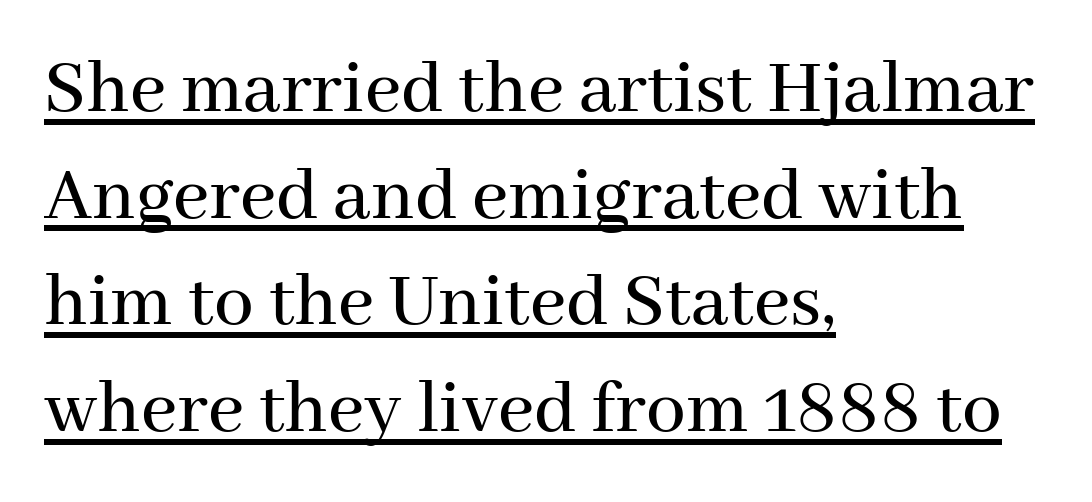
Q: Is the text italic (slanted)? A: No, it is upright.
Q: Is the typeface a serif or a sans-serif typeface? A: Serif.
Q: Is the text underlined? A: Yes.
Q: How is the paragraph aligned? A: Left-aligned.
Q: Is the spacing between letters normal or unusually wide? A: Normal.
Q: Is the spacing between lines tight, normal or loose? A: Normal.
Q: Width (condensed, normal, or wide)? A: Normal.
Q: Stroke contrast? A: Medium.
Q: x-height? A: Medium.
Q: Monospaced? A: No.
